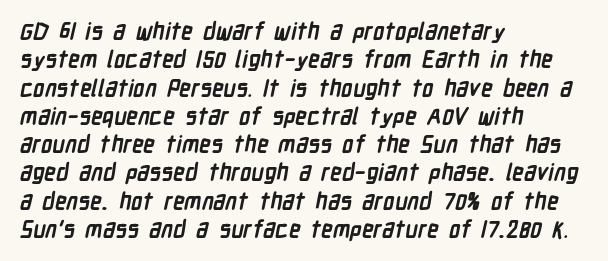
{"bold": "yes", "underline": "no", "align": "left", "line_spacing_ratio": 1.23, "letter_spacing": "normal", "letter_spacing_em": 0.0, "glyph_px": 23}
